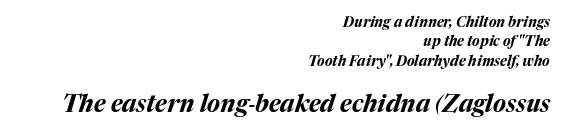
{"italic": "yes", "lean": "right", "slant_degrees": 17, "bold": "yes", "underline": "no", "align": "right", "line_spacing": "normal", "line_spacing_ratio": 1.38, "letter_spacing": "normal", "letter_spacing_em": 0.0, "larger_block": "second", "size_ratio": 1.71, "glyph_px": 24}
